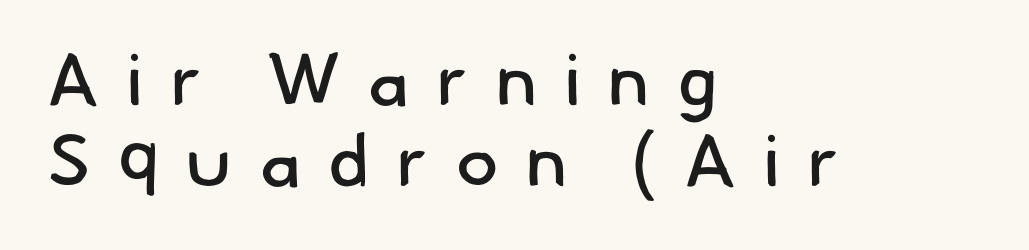
Are there feet on the stems? There aren't — it's a sans. Reading down the block, your eye returns to a fixed left position each line. Notice how descenders almost collide with the ascenders below — that's tight leading. Lines of text with bare space underneath.
